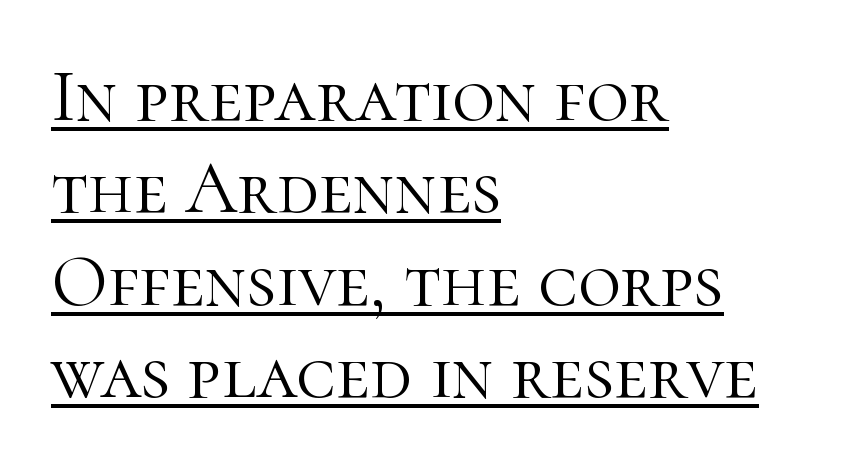
Leading matches the norm, producing a regular column. Quick note: not italic, upright. Stroke thickness stays within the range of a standard reading face or lighter. Check the space under the baseline: a stroke is drawn there. A typesetter would label this face a serif. The horizontal fit of the characters is conventional and even.
